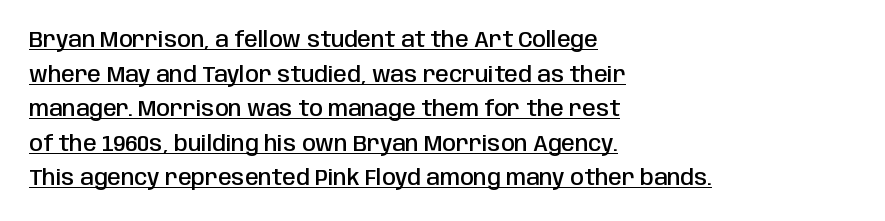
{"italic": "no", "bold": "semi", "underline": "yes", "align": "left", "line_spacing": "normal", "line_spacing_ratio": 1.57, "letter_spacing": "normal", "letter_spacing_em": 0.0, "glyph_px": 22}
